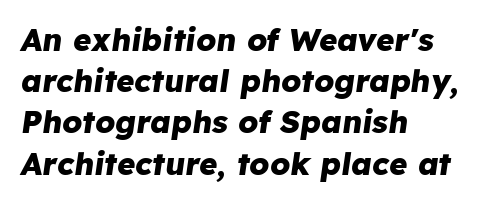
{"italic": "yes", "lean": "right", "slant_degrees": 8, "bold": "yes", "weight": "heavy", "width": "normal", "stroke_contrast": "low", "x_height": "medium", "monospaced": "no", "underline": "no", "align": "left", "line_spacing": "normal", "line_spacing_ratio": 1.33, "letter_spacing": "normal", "letter_spacing_em": 0.0, "glyph_px": 31}
